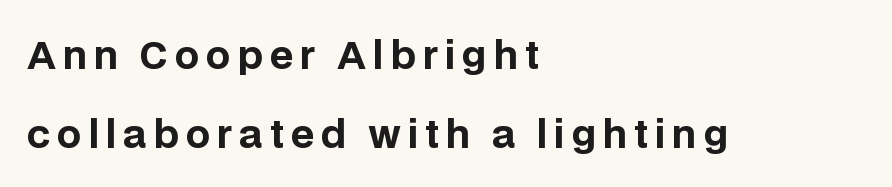
Its strokes are broad and dark, the hallmark of bold type. Check the space under the baseline: it is left empty. Nope, no serifs anywhere on these letters. When letters stand straight like this, we call the style roman or upright. Line starts are locked; line ends wander. Rows of type keep a wide berth in the vertical direction.
